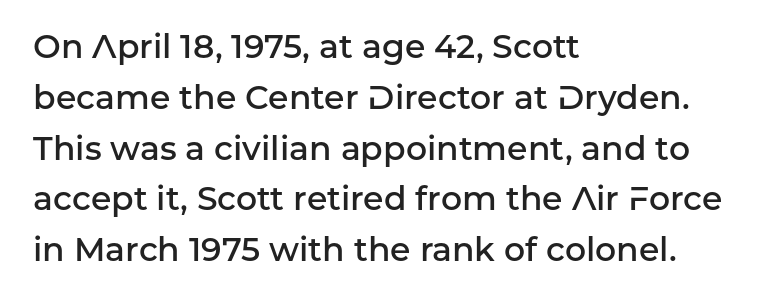
The image shows 33 px semibold sans-serif type, upright; set left-aligned, normal line spacing (1.54x), normal letter spacing, not underlined; low stroke contrast and a medium x-height.
